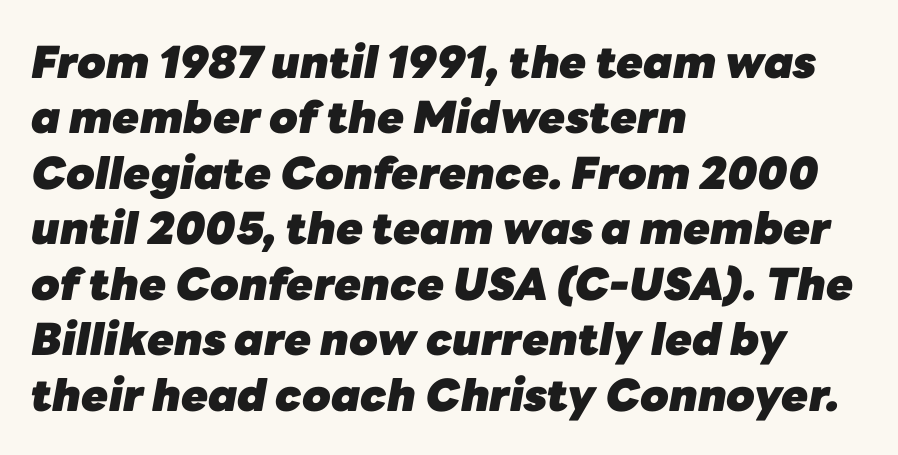
The image shows 44 px heavy type, italic (leaning right); set left-aligned, normal line spacing (1.26x), normal letter spacing, not underlined; low stroke contrast and a medium x-height.
